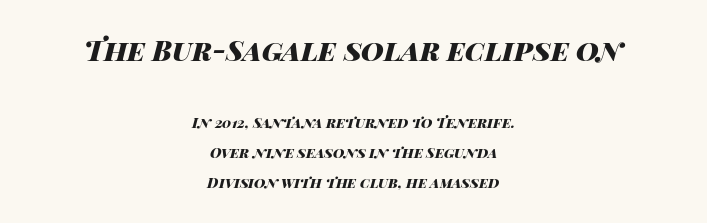
Q: Is the text bold? A: Yes.
Q: Is the text italic (slanted)? A: Yes, it leans right by about 14 degrees.
Q: Is the text underlined? A: No.
Q: How is the paragraph aligned? A: Centered.
Q: Is the spacing between letters normal or unusually wide? A: Normal.
Q: Is the spacing between lines tight, normal or loose? A: Loose.
Q: Which block of text is set in a larger size, the first (top) or the second (bottom)? A: The first (top) one.
Q: Width (condensed, normal, or wide)? A: Wide.
Q: Stroke contrast? A: High.
Q: x-height? A: Large.
Q: Monospaced? A: No.
